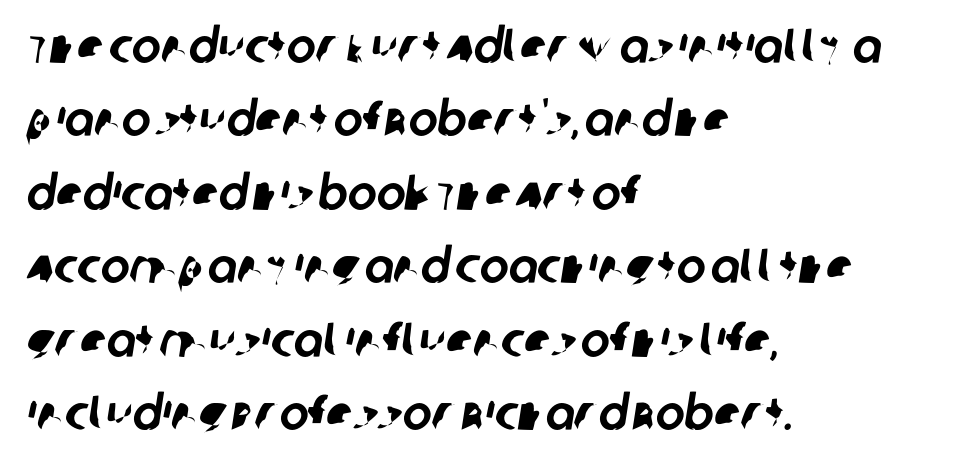
{"serif": "no", "width": "normal", "stroke_contrast": "low", "x_height": "large", "monospaced": "no", "underline": "no", "align": "left", "line_spacing": "normal", "line_spacing_ratio": 1.5, "letter_spacing": "normal", "letter_spacing_em": 0.0, "glyph_px": 49}
